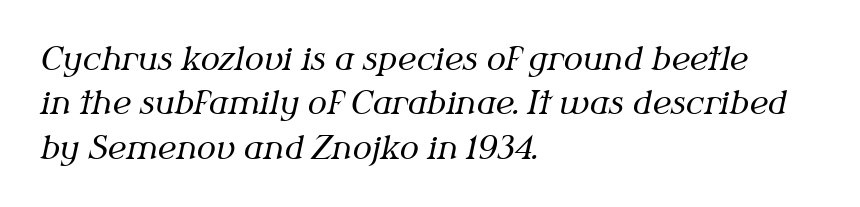
Beneath every word, the page is bare. These lines stack with their left ends in a neat column. Is there much room between lines? A standard amount, neither cramped nor airy. Italic: yes, the glyphs are oblique. Proportional: the letters do not fall into vertical columns.
